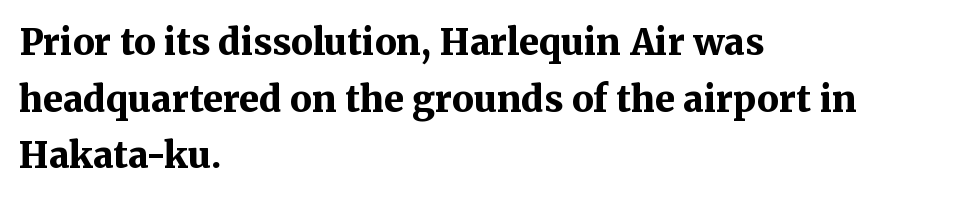
The image shows 36 px bold serif type, upright; set left-aligned, normal line spacing (1.57x), normal letter spacing, not underlined; medium stroke contrast and a medium x-height.
